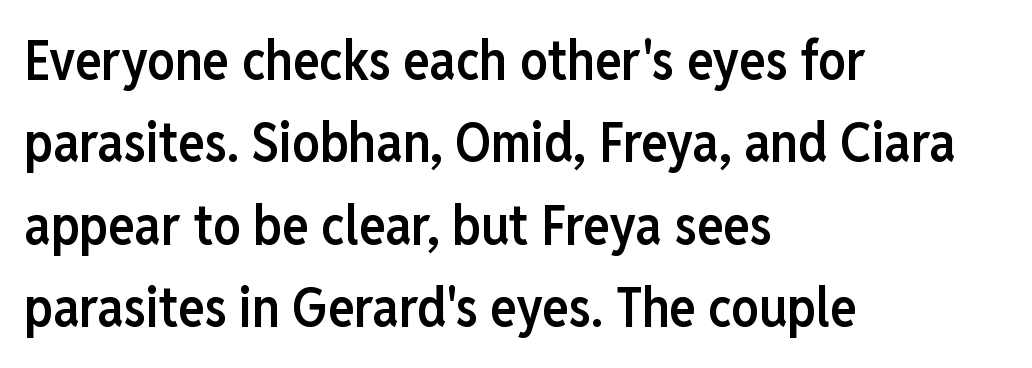
{"serif": "no", "italic": "no", "bold": "semi", "weight": "semibold", "width": "condensed", "stroke_contrast": "low", "x_height": "medium", "monospaced": "no", "underline": "no", "align": "left", "line_spacing": "normal", "line_spacing_ratio": 1.5, "letter_spacing": "normal", "letter_spacing_em": 0.0, "glyph_px": 55}
